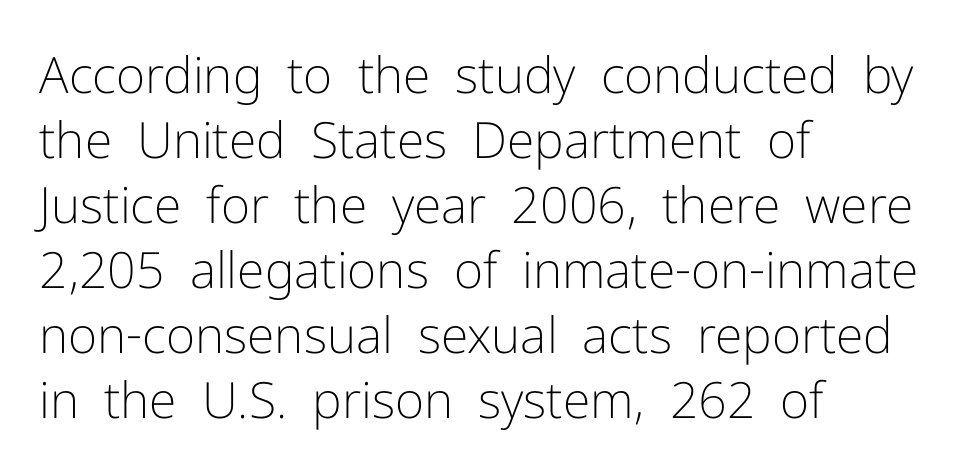
{"serif": "no", "italic": "no", "bold": "no", "weight": "light", "width": "normal", "stroke_contrast": "low", "x_height": "medium", "monospaced": "no", "underline": "no", "align": "left", "line_spacing": "normal", "line_spacing_ratio": 1.3, "letter_spacing": "normal", "letter_spacing_em": 0.0, "glyph_px": 50}
